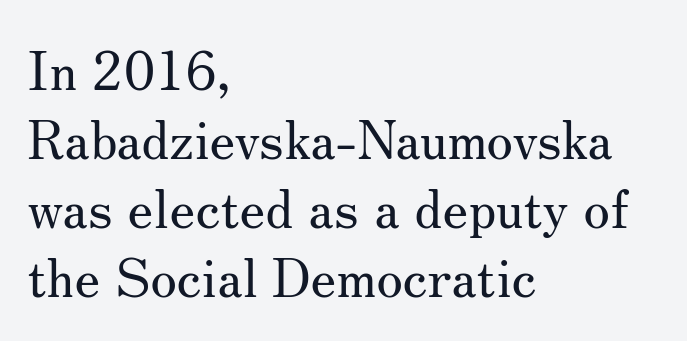
{"serif": "yes", "italic": "no", "bold": "no", "weight": "regular", "width": "normal", "stroke_contrast": "medium", "x_height": "small", "monospaced": "no", "underline": "no", "align": "left", "line_spacing": "normal", "line_spacing_ratio": 1.28, "letter_spacing": "normal", "letter_spacing_em": 0.0, "glyph_px": 54}
